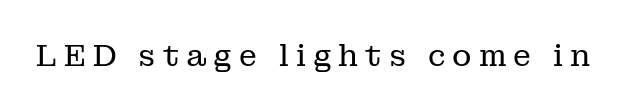
{"serif": "yes", "italic": "no", "bold": "no", "weight": "regular", "width": "normal", "stroke_contrast": "low", "x_height": "medium", "monospaced": "no", "underline": "no", "letter_spacing": "wide", "letter_spacing_em": 0.23, "glyph_px": 30}
